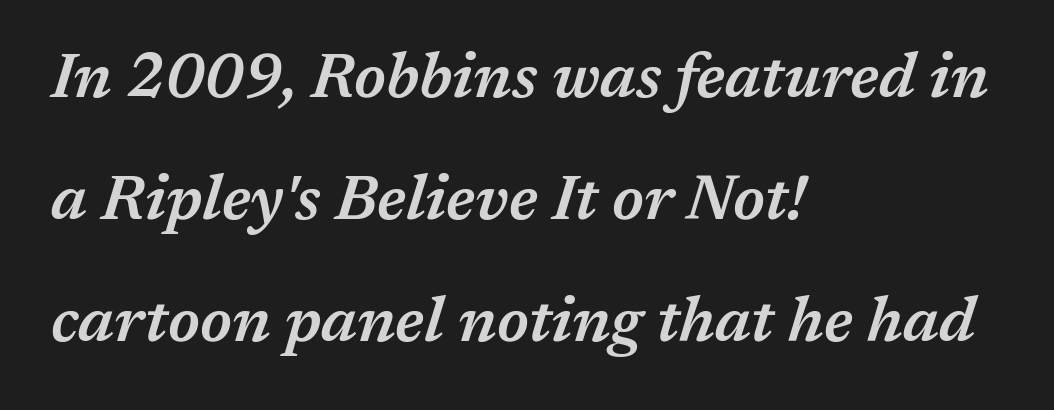
{"italic": "yes", "lean": "right", "slant_degrees": 17, "bold": "semi", "weight": "semibold", "width": "normal", "stroke_contrast": "medium", "x_height": "medium", "monospaced": "no", "underline": "no", "align": "left", "line_spacing": "loose", "line_spacing_ratio": 1.97, "letter_spacing": "normal", "letter_spacing_em": 0.0, "glyph_px": 62}
